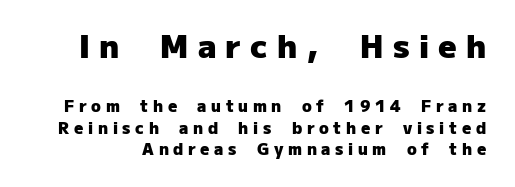
{"serif": "no", "italic": "no", "bold": "yes", "weight": "heavy", "width": "normal", "stroke_contrast": "low", "x_height": "medium", "monospaced": "no", "underline": "no", "line_spacing": "normal", "line_spacing_ratio": 1.34, "letter_spacing": "wide", "letter_spacing_em": 0.29, "larger_block": "first", "size_ratio": 2.0, "glyph_px": 32}
